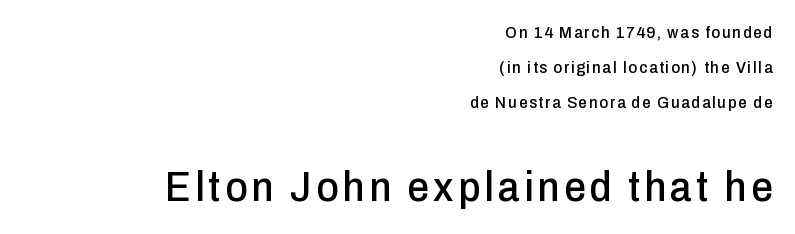
The face used here is a sans, in the tradition of grotesques and geometrics. Leftover space on each line is placed entirely before the opening word. Clear beneath every line of the passage. The face used here appears at its bigger size in the lower chunk. Varying glyph widths throughout — classic text-font behaviour.
